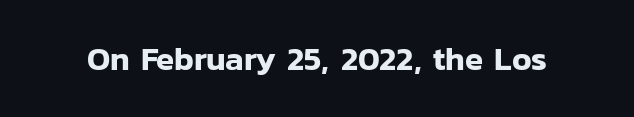
{"serif": "no", "italic": "no", "width": "normal", "stroke_contrast": "low", "x_height": "medium", "monospaced": "no", "underline": "no", "letter_spacing": "normal", "letter_spacing_em": 0.0, "glyph_px": 33}
